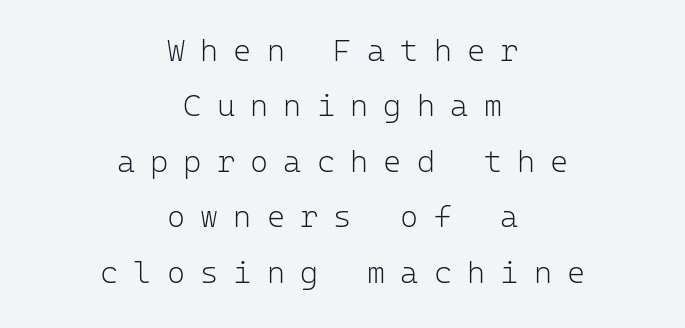
{"serif": "no", "italic": "no", "bold": "no", "weight": "light", "width": "normal", "stroke_contrast": "low", "x_height": "medium", "monospaced": "yes", "underline": "no", "align": "center", "line_spacing_ratio": 1.79, "letter_spacing": "wide", "letter_spacing_em": 0.49, "glyph_px": 31}
